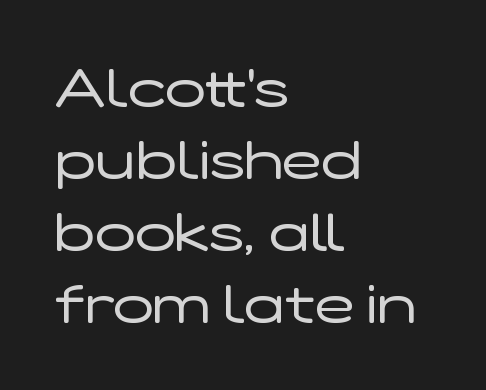
The image shows 53 px regular-weight, wide sans-serif type, upright; set left-aligned, normal line spacing (1.36x), normal letter spacing, not underlined; low stroke contrast and a medium x-height.
